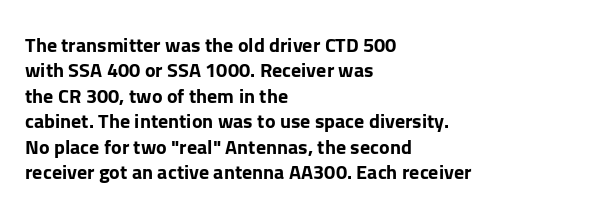
Characters follow at the spacing the type designer built in. What's the leading like? Ordinary, nothing unusual. Horizontal alignment here is leftward, the default for most running prose. The words here are not underlined. The typesetting leans heavy: a genuine bold.
